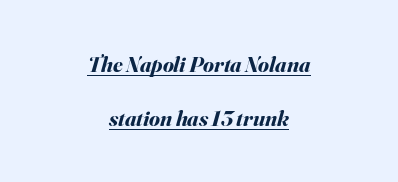
The image shows 22 px bold type, italic (leaning right); set centered, loose line spacing (2.44x), normal letter spacing, underlined.
